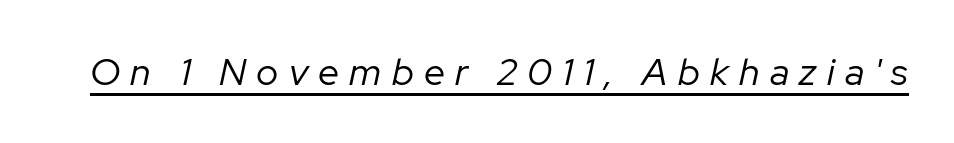
The strokes carry an ordinary text weight at most. Is this a fixed-width face? No — the glyphs have proportional, varying widths. Observe the lean: these are italic letterforms. These characters rest on top of a visible drawn line.
